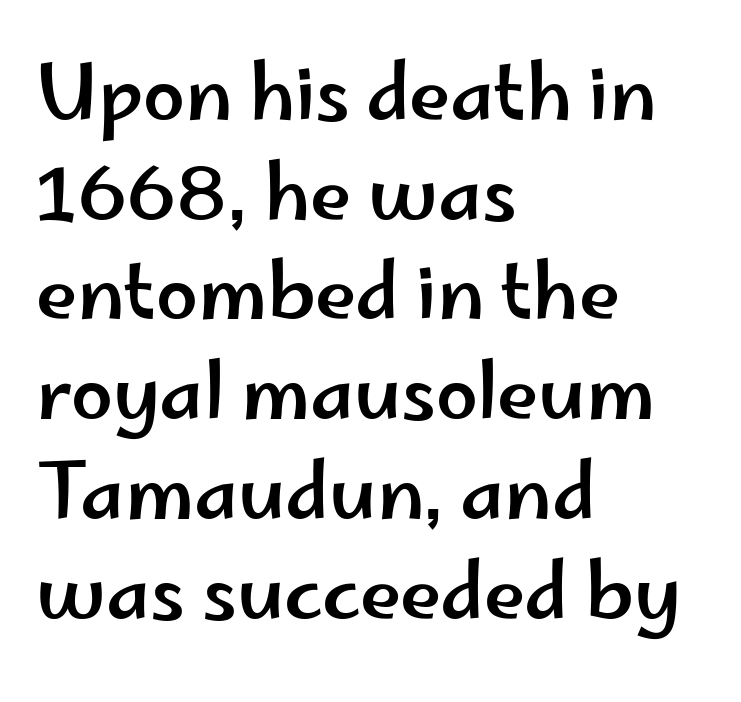
The image shows 75 px wide sans-serif type, upright; set left-aligned, normal line spacing (1.33x), normal letter spacing, not underlined; low stroke contrast and a small x-height.
